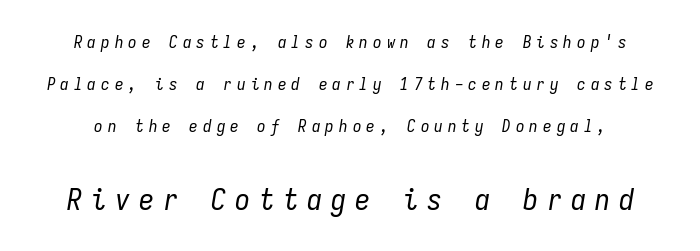
The specimen reads as italic at a glance. Fixed-width glyphs throughout — classic coding-font behaviour. The rendering enlarges the type as you move from the upper chunk to the lower. A bare baseline throughout the passage. Interline gaps are noticeably wide in this sample. This is not heavy type; no bold has been used.
